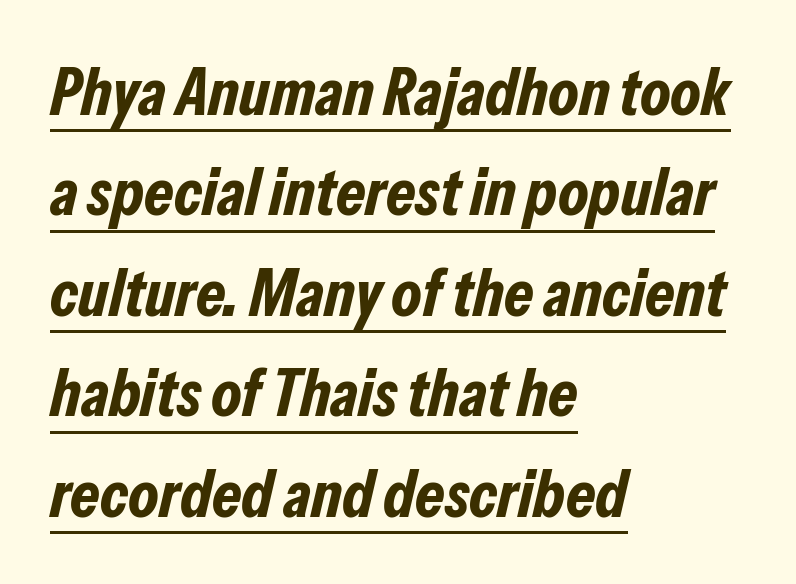
The image shows 67 px bold, condensed type, italic (leaning right); set left-aligned, normal line spacing (1.5x), normal letter spacing, underlined; low stroke contrast and a medium x-height.
